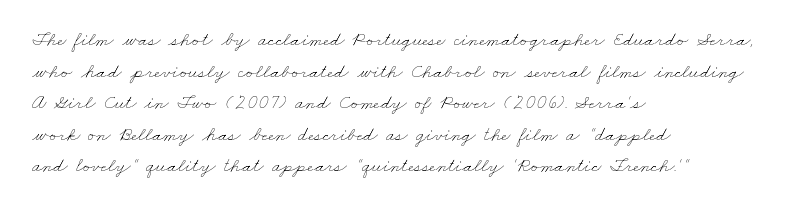
A quiet, ordinary-to-light weight characterises the typeface. Horizontal bands of white between lines are of average thickness. There is no visible air inserted between adjacent glyphs. The lines are quadded left. The baseline area is clear.
